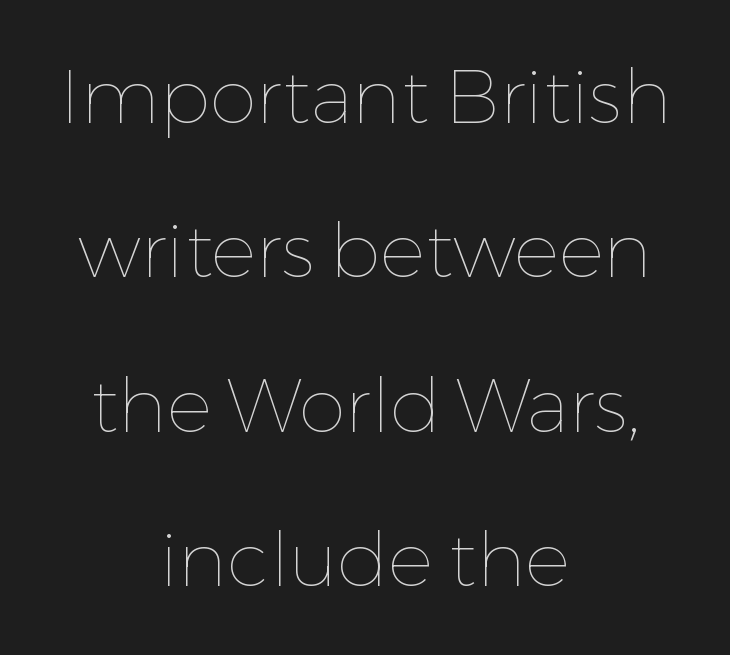
Q: Is the text bold? A: No.
Q: Is the text italic (slanted)? A: No, it is upright.
Q: Is the text underlined? A: No.
Q: How is the paragraph aligned? A: Centered.
Q: Is the spacing between letters normal or unusually wide? A: Normal.
Q: Is the spacing between lines tight, normal or loose? A: Loose.
Q: Width (condensed, normal, or wide)? A: Normal.
Q: Stroke contrast? A: Low.
Q: x-height? A: Medium.
Q: Monospaced? A: No.
